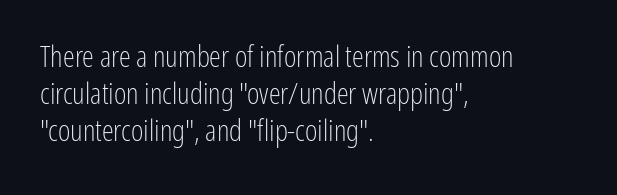
Unmarked baselines from the first word to the last. The passage shown is typeset with a sans-serif family. A typesetter would call this zero additional tracking. The letterforms sit at book weight or below. The lines in this sample share a left origin and differ only in where they stop.
